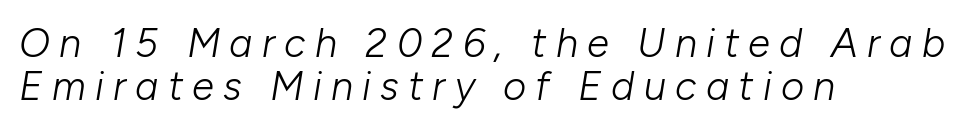
Q: Is the text bold? A: No.
Q: Is the text italic (slanted)? A: Yes, it leans right by about 10 degrees.
Q: Is the text underlined? A: No.
Q: How is the paragraph aligned? A: Left-aligned.
Q: Is the spacing between letters normal or unusually wide? A: Unusually wide.
Q: Is the spacing between lines tight, normal or loose? A: Tight.
Q: Width (condensed, normal, or wide)? A: Normal.
Q: Stroke contrast? A: Low.
Q: x-height? A: Medium.
Q: Monospaced? A: No.
